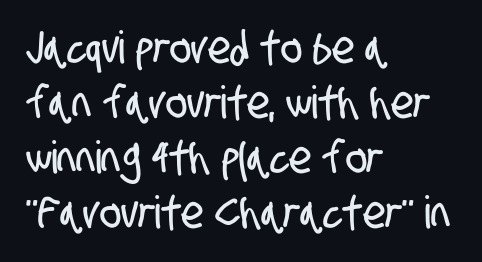
The letters sit at their default tracking, neither squeezed nor spread. Horizontally, the lines are justified to the leading edge only. Is this a sans? Yes — the strokes have no serifs. The area under the type is left untouched.
